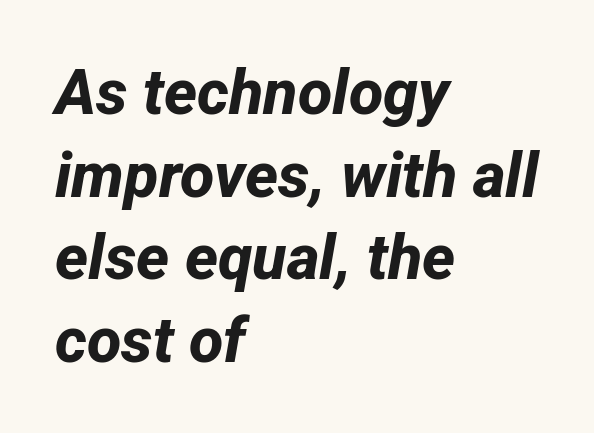
{"serif": "no", "bold": "yes", "weight": "bold", "width": "normal", "stroke_contrast": "low", "x_height": "medium", "monospaced": "no", "underline": "no", "align": "left", "line_spacing": "normal", "line_spacing_ratio": 1.31, "letter_spacing": "normal", "letter_spacing_em": 0.0, "glyph_px": 63}
